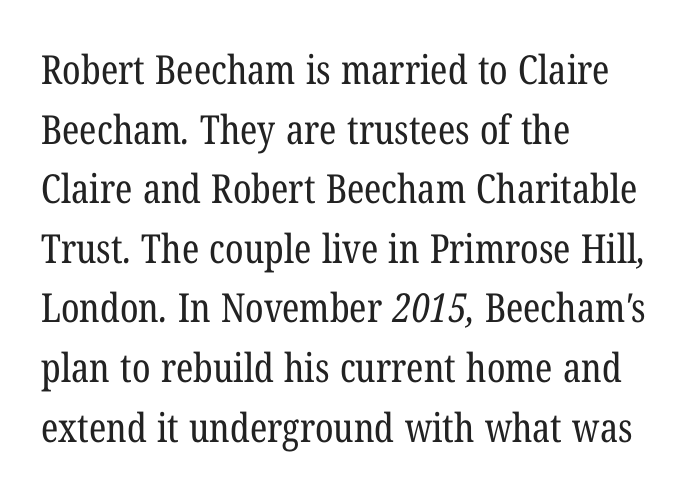
The image shows 40 px regular-weight, condensed serif type; set left-aligned, normal line spacing (1.49x), normal letter spacing, not underlined; low stroke contrast and a medium x-height.
